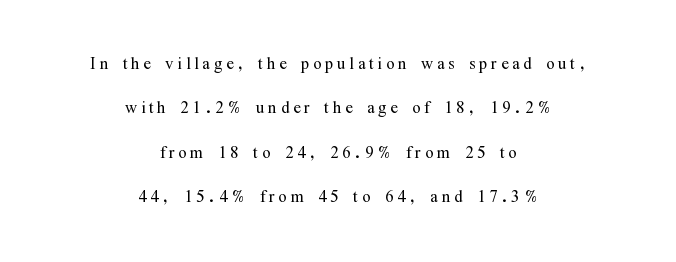
Q: Is the text bold? A: No.
Q: Is the text italic (slanted)? A: No, it is upright.
Q: Is the text underlined? A: No.
Q: How is the paragraph aligned? A: Centered.
Q: Is the spacing between lines tight, normal or loose? A: Loose.
